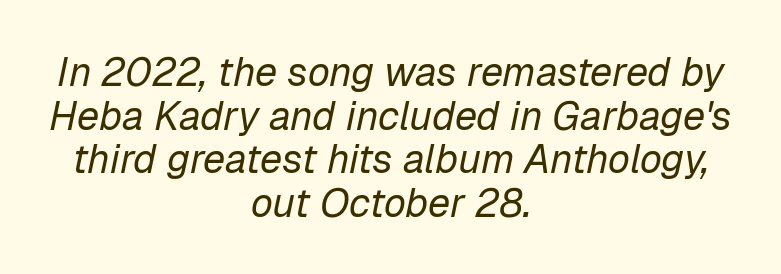
Unmarked baselines from the first word to the last. Each letter keeps its own natural width here, so spacing adapts to shape. This is oblique type, the kind used for emphasis or titles. How would I describe the line gaps? Narrow and economical.
